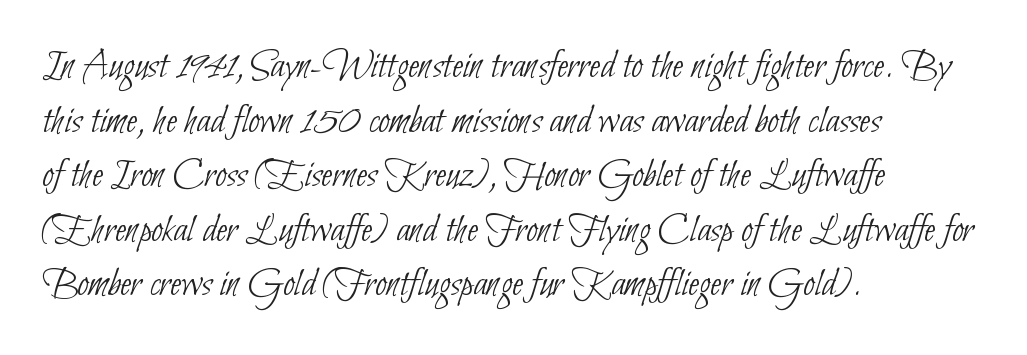
The image shows 41 px thin, condensed sans-serif type; set left-aligned, normal line spacing (1.33x), normal letter spacing, not underlined; low stroke contrast and a small x-height.
